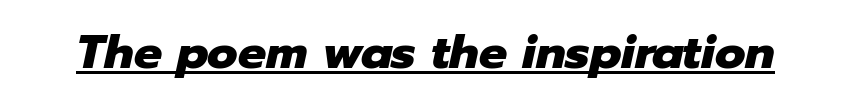
Q: Is the text bold? A: Yes.
Q: Is the text italic (slanted)? A: Yes, it leans right by about 12 degrees.
Q: Is the text underlined? A: Yes.
Q: Is the spacing between letters normal or unusually wide? A: Normal.
Q: Width (condensed, normal, or wide)? A: Normal.
Q: Stroke contrast? A: Low.
Q: x-height? A: Medium.
Q: Monospaced? A: No.
